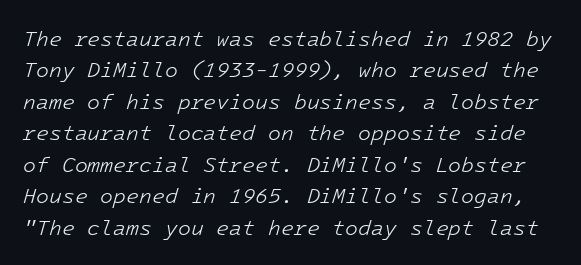
Q: Is the text bold? A: No.
Q: Is the text italic (slanted)? A: Yes, it leans right by about 16 degrees.
Q: Is the text underlined? A: No.
Q: Is the spacing between letters normal or unusually wide? A: Normal.
Q: Is the spacing between lines tight, normal or loose? A: Normal.
